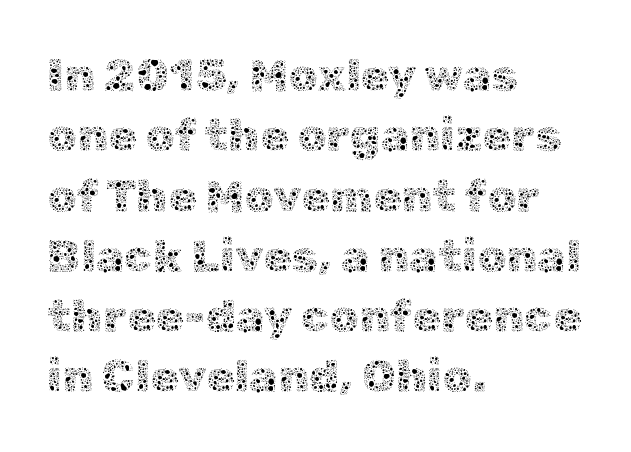
Casual observation: everything's shoved over to the left. The type is set solid horizontally, with unmodified tracking. Upright lettering throughout. No extra ink here — the face is not bold. Notice how descenders clear the ascenders below comfortably — that's standard leading. No word sits above an underline.
